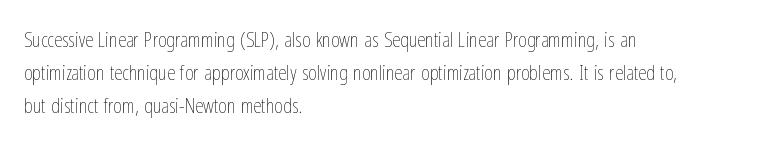
No italicization has been applied; the sample stays upright. This rendering features lettering with no underline. Summary of weight: not heavy and not bold. The typesetter chose a ragged-right arrangement here. The vertical gap from one line to the next is medium.
